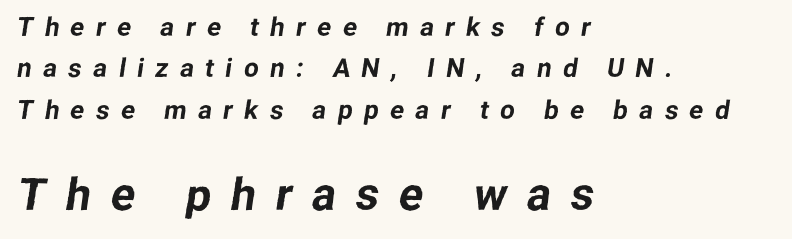
{"serif": "no", "width": "normal", "stroke_contrast": "low", "x_height": "medium", "monospaced": "no", "underline": "no", "align": "left", "line_spacing": "normal", "line_spacing_ratio": 1.59, "letter_spacing": "wide", "letter_spacing_em": 0.44, "larger_block": "second", "size_ratio": 1.73, "glyph_px": 45}
